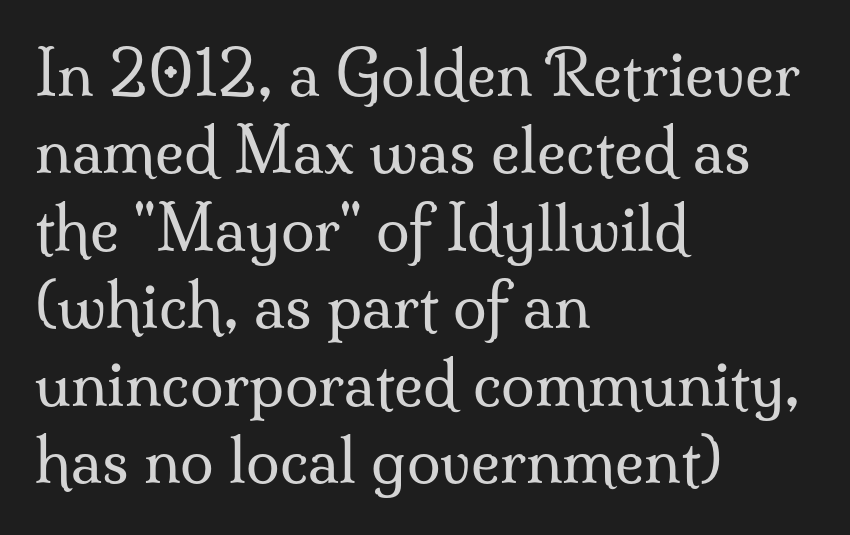
{"serif": "yes", "italic": "no", "bold": "no", "weight": "regular", "width": "normal", "stroke_contrast": "medium", "x_height": "small", "monospaced": "no", "underline": "no", "align": "left", "line_spacing": "normal", "line_spacing_ratio": 1.27, "letter_spacing": "normal", "letter_spacing_em": 0.0, "glyph_px": 61}
